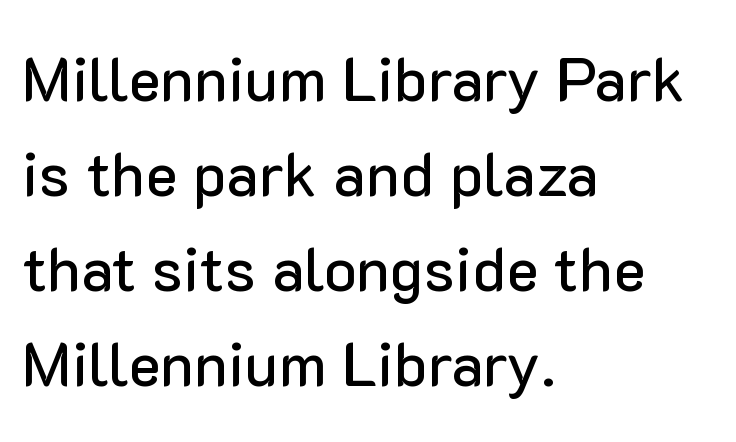
Glance below the letters and you will spot only blank space. The letters advance in unequal steps, a hallmark of proportional type. Regarding leading, the lines here are spaced in the standard way. This rendering uses left alignment, leaving the right contour irregular.
